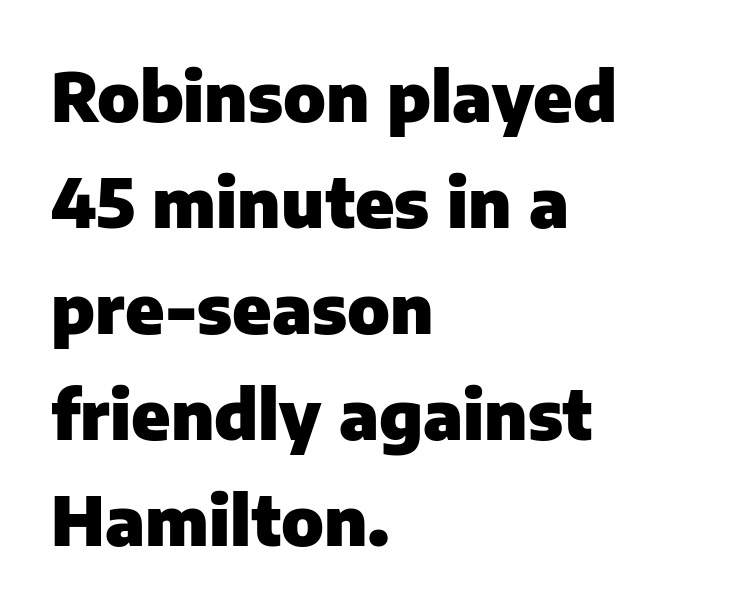
One-word summary of the alignment: left. Here the designer chose a conventional face with non-uniform glyph widths. Nobody drew a line under any word here. Each word holds together tightly as a unit, with standard inter-letter gaps. The rendering uses a bold face; every stroke is thick and dark.
